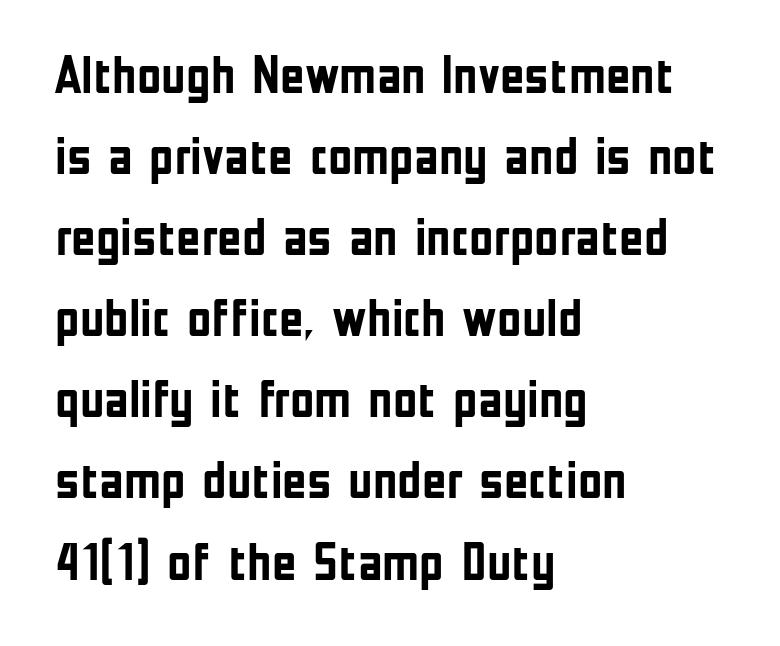
Compared with a centered layout, this one pins lines to the left instead. No feet cap the strokes, marking this as sans-serif type. Honestly, the row spacing looks completely unremarkable. The space beneath each line is pristine and unruled. Quick note: not italic, upright.
